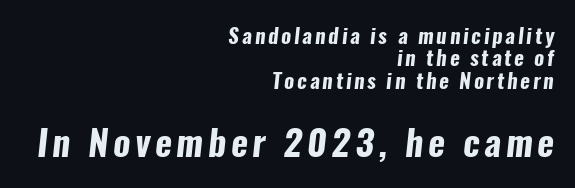
Stroke terminals: plain, sans-serif. In terms of leading, this rendering errs on the cramped side. Bigger letters appear in the bottom chunk; the top chunk is reduced. Looks like regular typesetting: each glyph gets only the width it needs. A bare baseline throughout the passage. Alignment: flush right.
